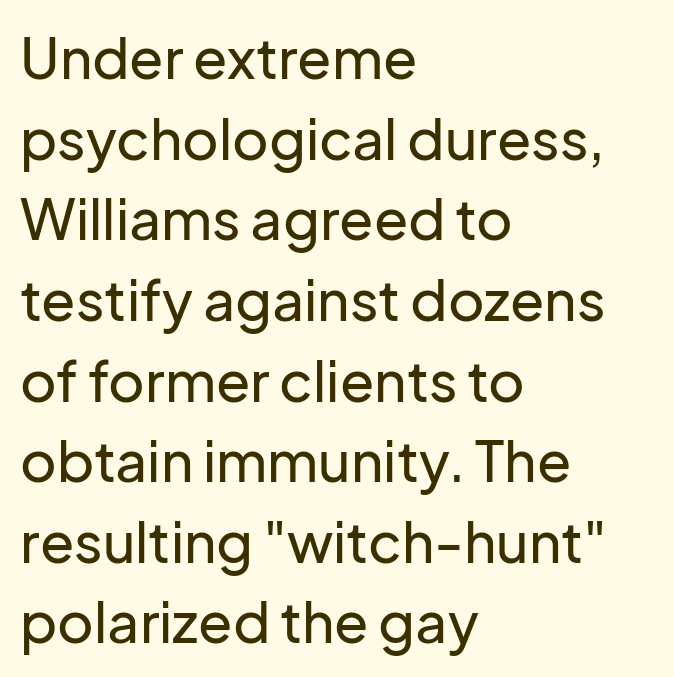
{"serif": "no", "italic": "no", "width": "normal", "stroke_contrast": "low", "x_height": "medium", "monospaced": "no", "underline": "no", "align": "left", "line_spacing": "normal", "line_spacing_ratio": 1.44, "letter_spacing": "normal", "letter_spacing_em": 0.0, "glyph_px": 56}
